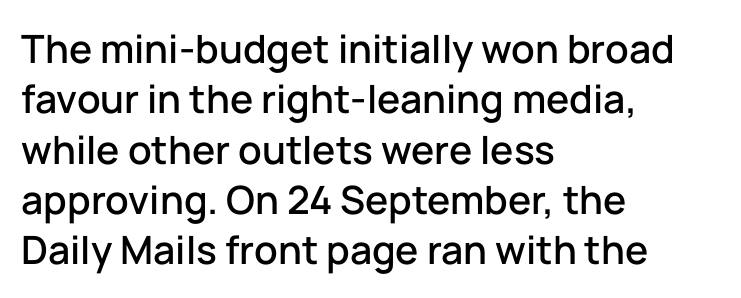
{"serif": "no", "italic": "no", "width": "normal", "stroke_contrast": "low", "x_height": "medium", "monospaced": "no", "underline": "no", "align": "left", "line_spacing": "normal", "line_spacing_ratio": 1.29, "letter_spacing": "normal", "letter_spacing_em": 0.0, "glyph_px": 39}
